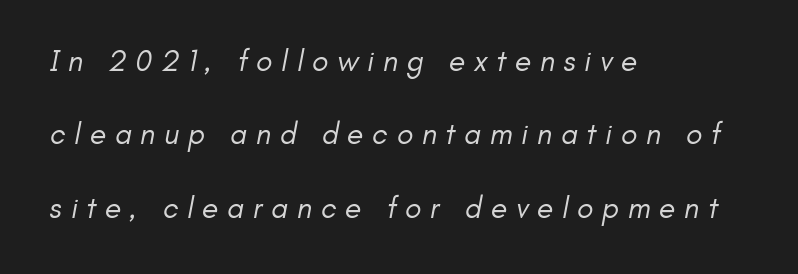
Q: Is the text bold? A: No.
Q: Is the typeface a serif or a sans-serif typeface? A: Sans-serif.
Q: Is the text underlined? A: No.
Q: How is the paragraph aligned? A: Left-aligned.
Q: Is the spacing between letters normal or unusually wide? A: Unusually wide.
Q: Is the spacing between lines tight, normal or loose? A: Loose.
Q: Width (condensed, normal, or wide)? A: Normal.
Q: Stroke contrast? A: Low.
Q: x-height? A: Small.
Q: Monospaced? A: No.
